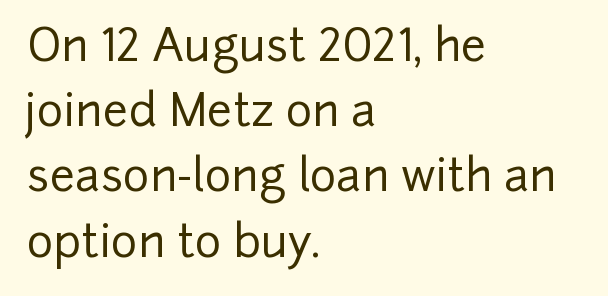
The image shows 45 px sans-serif type, upright; set left-aligned, normal line spacing (1.45x), normal letter spacing, not underlined; low stroke contrast and a medium x-height.
